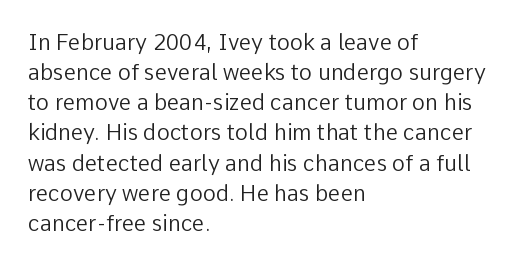
{"italic": "no", "bold": "no", "underline": "no", "align": "left", "line_spacing": "normal", "line_spacing_ratio": 1.37, "letter_spacing": "normal", "letter_spacing_em": 0.0, "glyph_px": 22}
